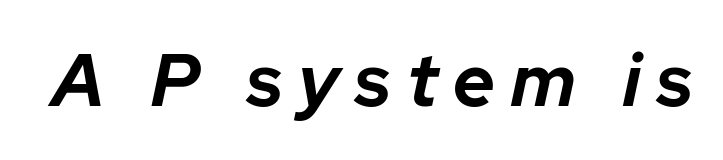
The image shows 73 px bold type, italic (leaning right); set unusually wide letter spacing (+0.22 em), not underlined; low stroke contrast and a medium x-height.
